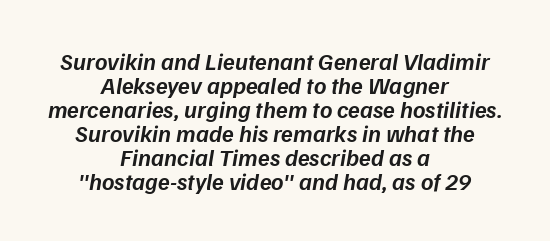
The gap between lines stays unmarked. Its strokes are somewhat broadened, the hallmark of semibold type. Summary of vertical rhythm: compact, with narrow interline spacing. The gaps between neighbouring characters are ordinary and unremarkable. Visually the block forms a symmetrical silhouette, jagged on both flanks. Tall strokes in this sample are angled rather than plumb.
